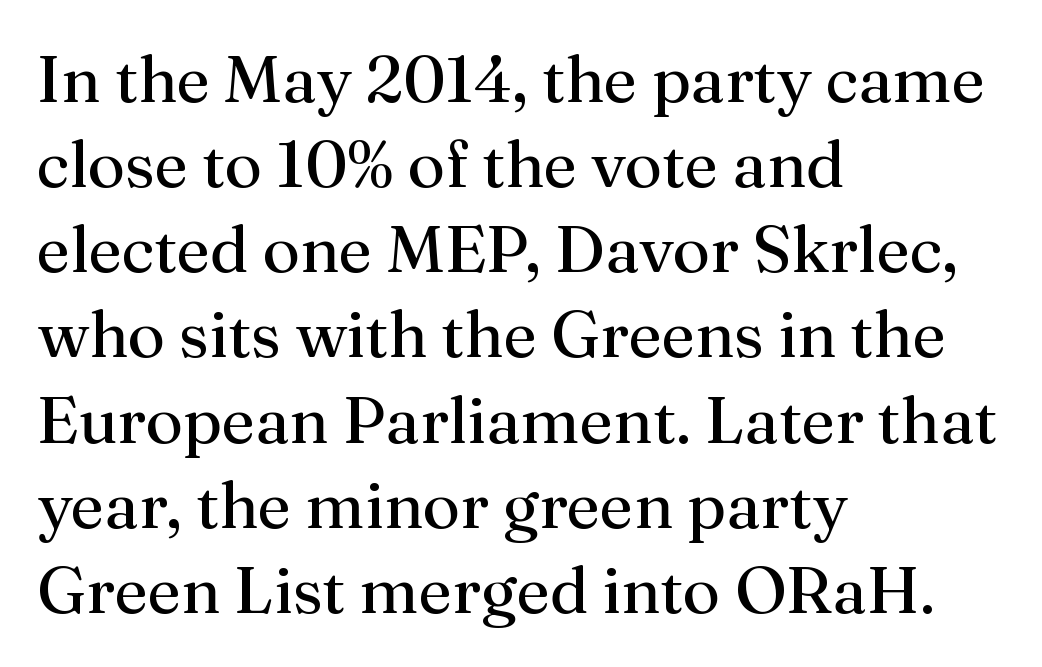
Q: Is the text bold? A: No.
Q: Is the text italic (slanted)? A: No, it is upright.
Q: Is the typeface a serif or a sans-serif typeface? A: Serif.
Q: Is the text underlined? A: No.
Q: How is the paragraph aligned? A: Left-aligned.
Q: Is the spacing between letters normal or unusually wide? A: Normal.
Q: Is the spacing between lines tight, normal or loose? A: Normal.
Q: Width (condensed, normal, or wide)? A: Normal.
Q: Stroke contrast? A: Medium.
Q: x-height? A: Medium.
Q: Monospaced? A: No.
